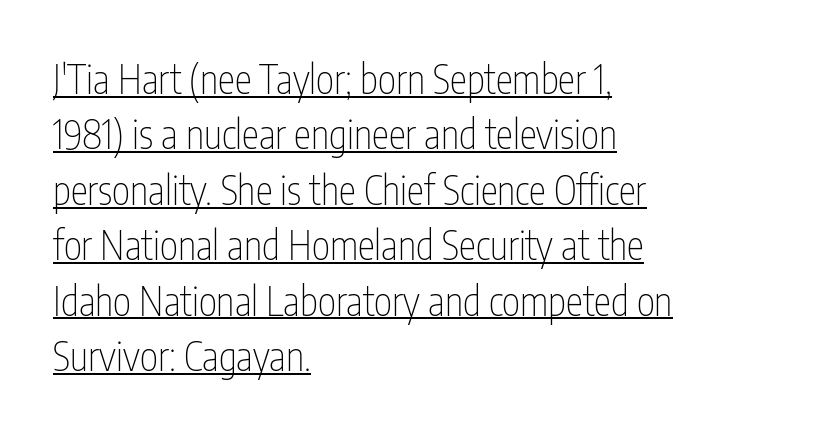
Q: Is the text bold? A: No.
Q: Is the text italic (slanted)? A: No, it is upright.
Q: Is the typeface a serif or a sans-serif typeface? A: Sans-serif.
Q: Is the text underlined? A: Yes.
Q: How is the paragraph aligned? A: Left-aligned.
Q: Is the spacing between letters normal or unusually wide? A: Normal.
Q: Is the spacing between lines tight, normal or loose? A: Normal.
Q: Width (condensed, normal, or wide)? A: Condensed.
Q: Stroke contrast? A: Low.
Q: x-height? A: Medium.
Q: Monospaced? A: No.
